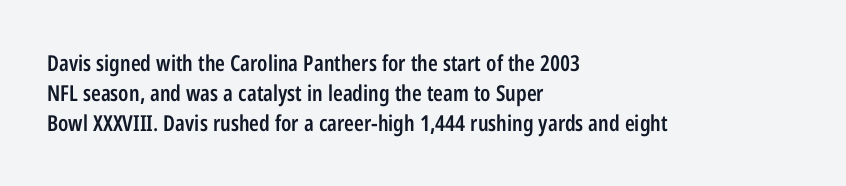
{"italic": "no", "bold": "semi", "underline": "no", "align": "left", "line_spacing": "normal", "line_spacing_ratio": 1.37, "letter_spacing": "normal", "letter_spacing_em": 0.0, "glyph_px": 22}
